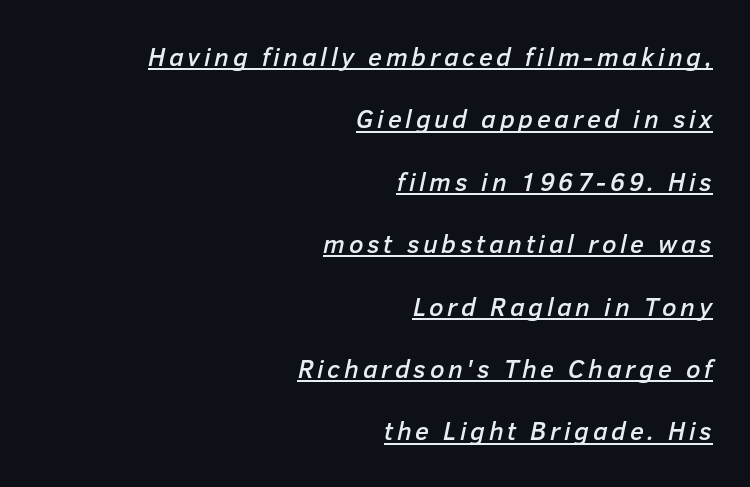
Has an underline been added? It has. The text block is weighted toward the right margin, trailing off unevenly leftward. Would a proofreader flag this as italicized? Yes. Horizontal bands of white between lines are thick stripes.
